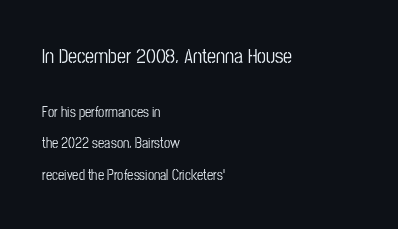
Notice the wide empty band between every row — that's loose leading. Every stem runs plumb, perpendicular to the baseline. Caption: upper text group enlarged, lower text group reduced. This sample uses plain, unmodified letter spacing. The gap between lines stays unmarked. The text block is weighted toward the left margin, trailing off unevenly rightward.
